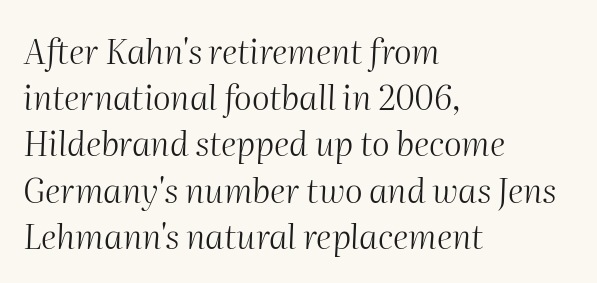
Q: Is the text bold? A: No.
Q: Is the text italic (slanted)? A: Yes, it leans right by about 2 degrees.
Q: Is the text underlined? A: No.
Q: How is the paragraph aligned? A: Left-aligned.
Q: Is the spacing between letters normal or unusually wide? A: Normal.
Q: Is the spacing between lines tight, normal or loose? A: Normal.
Q: Width (condensed, normal, or wide)? A: Normal.
Q: Stroke contrast? A: Medium.
Q: x-height? A: Medium.
Q: Monospaced? A: No.
